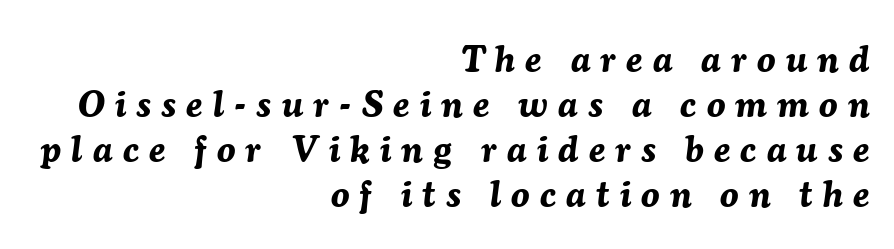
Q: Is the text bold? A: Yes.
Q: Is the text italic (slanted)? A: Yes, it leans right by about 7 degrees.
Q: Is the text underlined? A: No.
Q: How is the paragraph aligned? A: Right-aligned.
Q: Is the spacing between letters normal or unusually wide? A: Unusually wide.
Q: Width (condensed, normal, or wide)? A: Normal.
Q: Stroke contrast? A: Medium.
Q: x-height? A: Medium.
Q: Monospaced? A: No.
